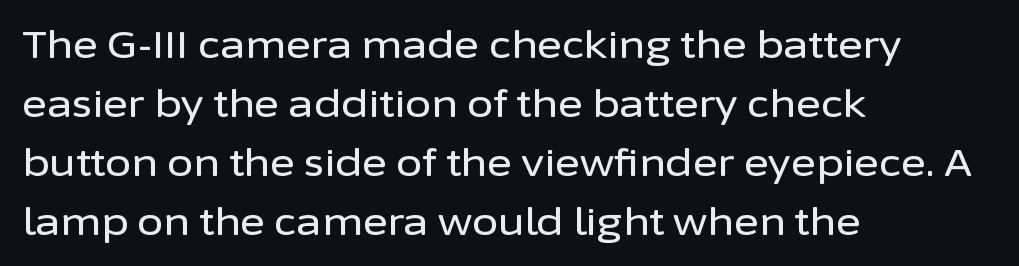
Q: Is the text italic (slanted)? A: No, it is upright.
Q: Is the typeface a serif or a sans-serif typeface? A: Sans-serif.
Q: Is the text underlined? A: No.
Q: How is the paragraph aligned? A: Left-aligned.
Q: Is the spacing between letters normal or unusually wide? A: Normal.
Q: Is the spacing between lines tight, normal or loose? A: Normal.
Q: Width (condensed, normal, or wide)? A: Normal.
Q: Stroke contrast? A: Low.
Q: x-height? A: Medium.
Q: Monospaced? A: No.
